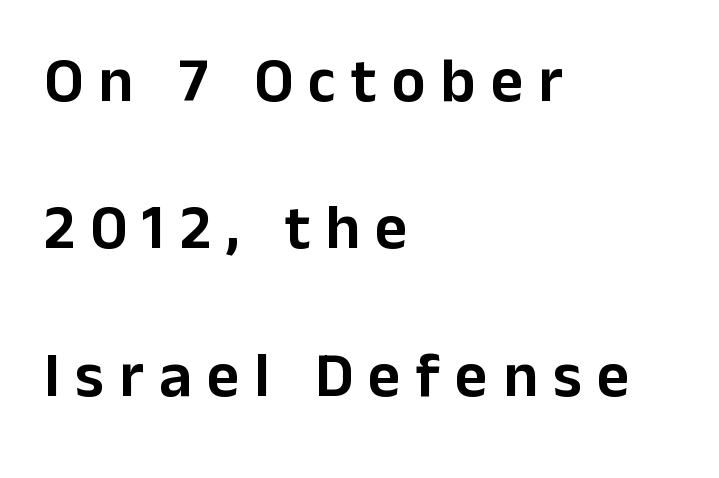
This rendering widens character spacing well past its baseline value. Type style note: lacks serifs. Which margin do the lines hug? The left one — the right edge is uneven. Each row of text sits above clean, open space.
